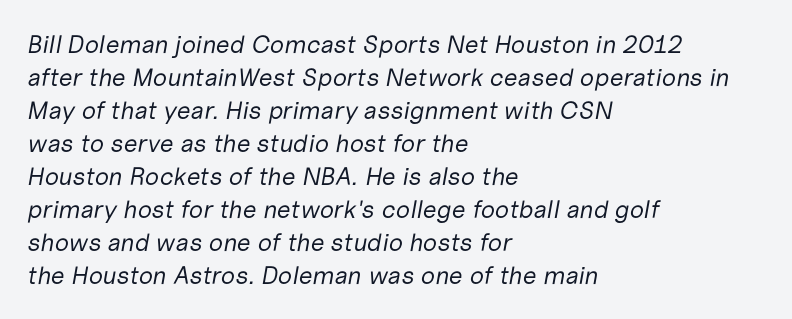
Q: Is the text bold? A: No.
Q: Is the text italic (slanted)? A: Yes, it leans right by about 10 degrees.
Q: Is the text underlined? A: No.
Q: How is the paragraph aligned? A: Left-aligned.
Q: Is the spacing between letters normal or unusually wide? A: Normal.
Q: Is the spacing between lines tight, normal or loose? A: Normal.
